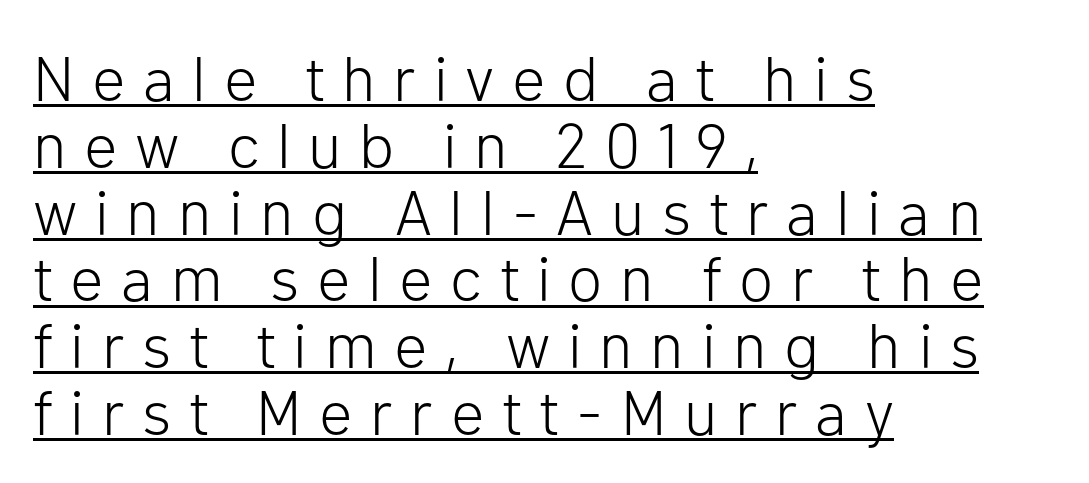
The letters stand straight up with perfectly vertical stems. Compared with typical body copy, the letter spacing here is much looser. These characters rest on top of a visible drawn line. The letters advance in unequal steps, a hallmark of proportional type. On a weight scale, this lands at 450 or below.
